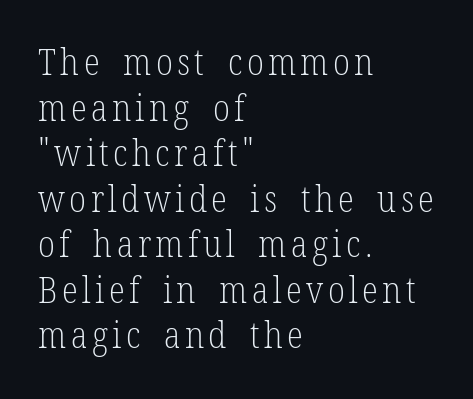
Q: Is the text bold? A: No.
Q: Is the text italic (slanted)? A: No, it is upright.
Q: Is the typeface a serif or a sans-serif typeface? A: Serif.
Q: Is the text underlined? A: No.
Q: How is the paragraph aligned? A: Left-aligned.
Q: Width (condensed, normal, or wide)? A: Condensed.
Q: Stroke contrast? A: Low.
Q: x-height? A: Medium.
Q: Monospaced? A: No.
